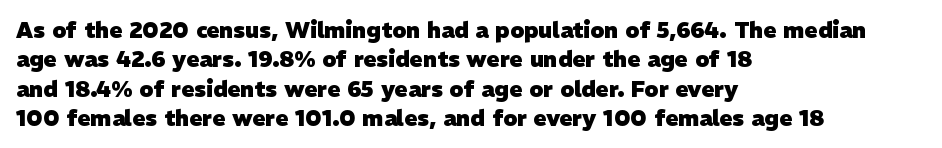
The image shows 22 px bold type; set left-aligned, normal line spacing (1.33x), normal letter spacing, not underlined.
